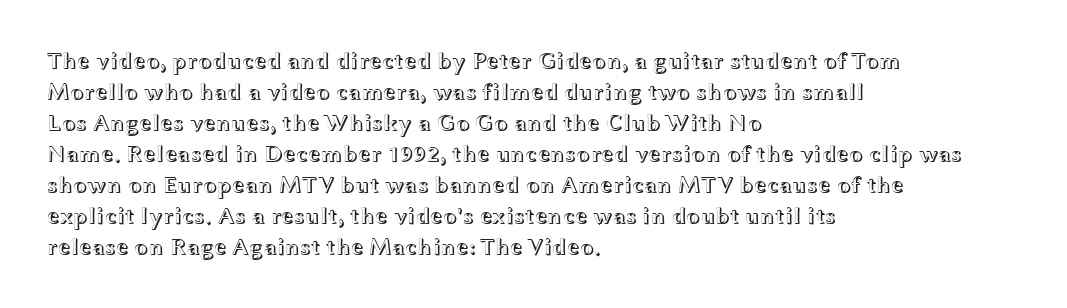
The image shows 23 px text type, upright; set left-aligned, normal line spacing (1.35x), normal letter spacing, not underlined.
